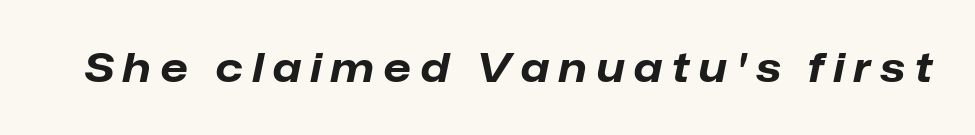
Q: Is the text bold? A: Yes.
Q: Is the text italic (slanted)? A: Yes, it leans right by about 12 degrees.
Q: Is the text underlined? A: No.
Q: Is the spacing between letters normal or unusually wide? A: Unusually wide.
Q: Width (condensed, normal, or wide)? A: Normal.
Q: Stroke contrast? A: Low.
Q: x-height? A: Medium.
Q: Monospaced? A: No.
